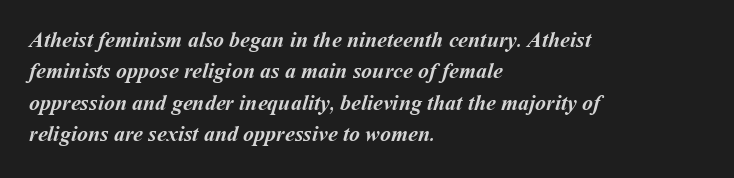
{"bold": "yes", "underline": "no", "align": "left", "line_spacing": "normal", "line_spacing_ratio": 1.43, "letter_spacing": "normal", "letter_spacing_em": 0.0, "glyph_px": 22}
